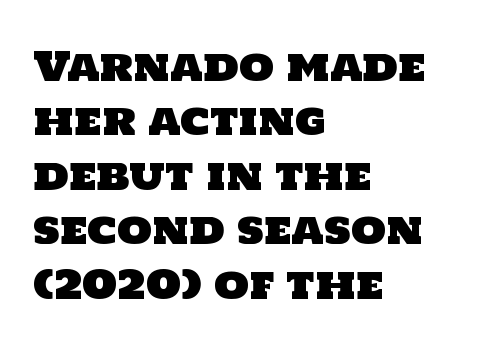
{"serif": "no", "width": "normal", "stroke_contrast": "low", "x_height": "large", "monospaced": "no", "underline": "no", "align": "left", "line_spacing": "normal", "line_spacing_ratio": 1.36, "letter_spacing": "normal", "letter_spacing_em": 0.0, "glyph_px": 40}
